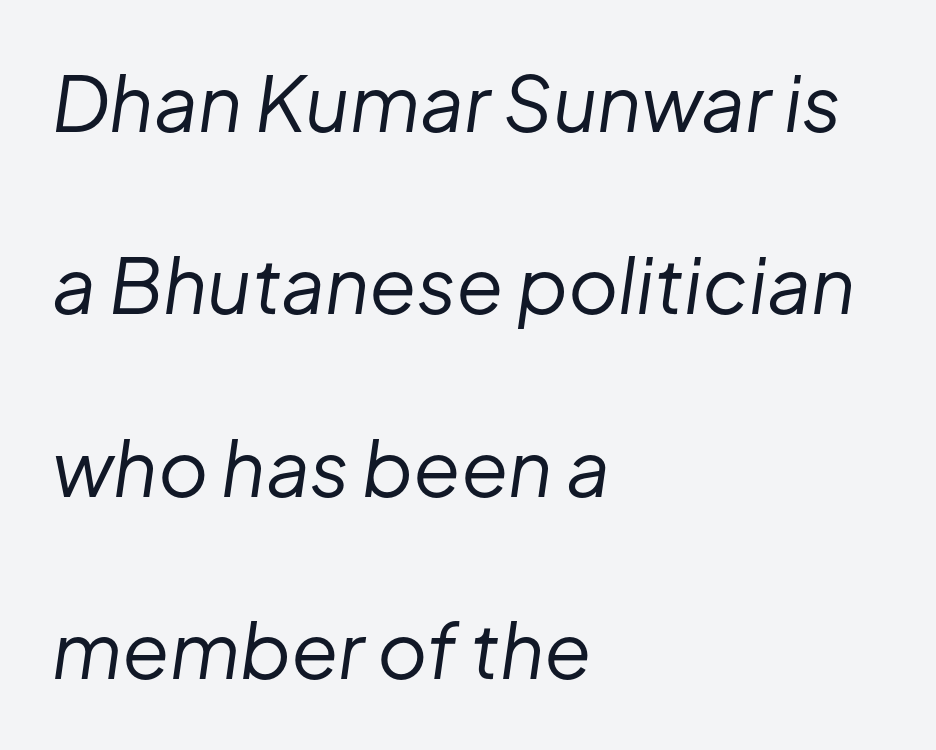
Q: Is the text bold? A: No.
Q: Is the text italic (slanted)? A: Yes, it leans right by about 8 degrees.
Q: Is the text underlined? A: No.
Q: How is the paragraph aligned? A: Left-aligned.
Q: Is the spacing between letters normal or unusually wide? A: Normal.
Q: Is the spacing between lines tight, normal or loose? A: Loose.
Q: Width (condensed, normal, or wide)? A: Normal.
Q: Stroke contrast? A: Low.
Q: x-height? A: Medium.
Q: Monospaced? A: No.
